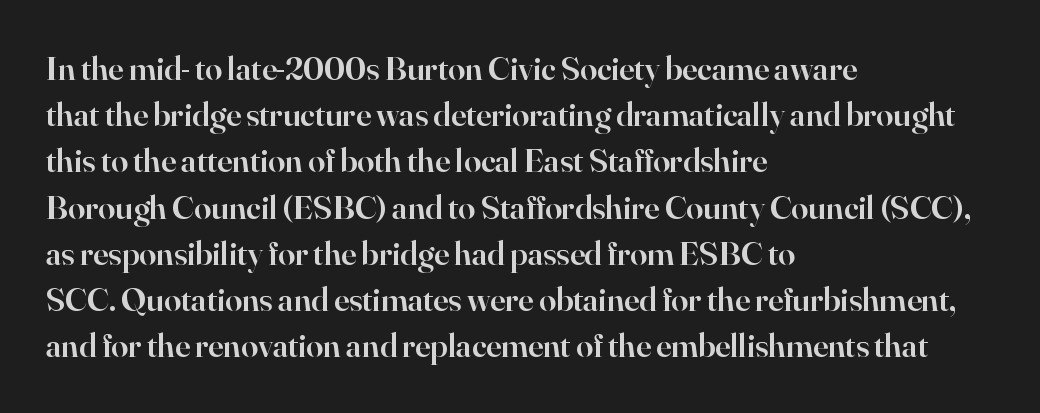
Q: Is the text bold? A: Semi-bold.
Q: Is the text italic (slanted)? A: No, it is upright.
Q: Is the typeface a serif or a sans-serif typeface? A: Serif.
Q: Is the text underlined? A: No.
Q: How is the paragraph aligned? A: Left-aligned.
Q: Is the spacing between letters normal or unusually wide? A: Normal.
Q: Is the spacing between lines tight, normal or loose? A: Normal.
Q: Width (condensed, normal, or wide)? A: Normal.
Q: Stroke contrast? A: High.
Q: x-height? A: Small.
Q: Monospaced? A: No.
